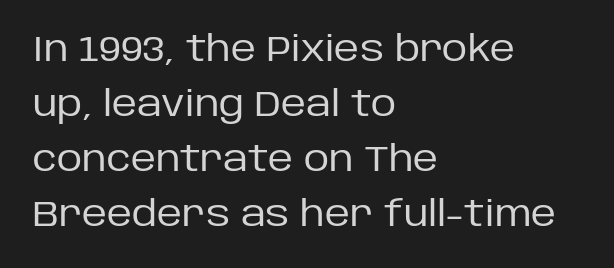
The image shows 35 px regular-weight sans-serif type, upright; set left-aligned, normal line spacing (1.57x), normal letter spacing, not underlined; low stroke contrast and a large x-height.
